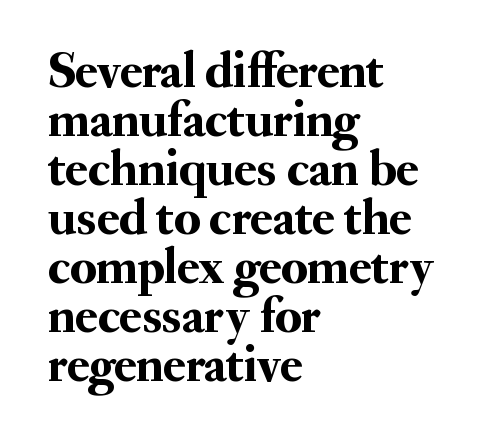
Q: Is the text italic (slanted)? A: No, it is upright.
Q: Is the typeface a serif or a sans-serif typeface? A: Serif.
Q: Is the text underlined? A: No.
Q: How is the paragraph aligned? A: Left-aligned.
Q: Is the spacing between letters normal or unusually wide? A: Normal.
Q: Is the spacing between lines tight, normal or loose? A: Tight.
Q: Width (condensed, normal, or wide)? A: Normal.
Q: Stroke contrast? A: Medium.
Q: x-height? A: Small.
Q: Monospaced? A: No.
